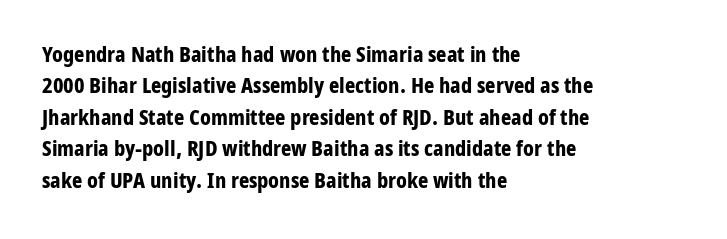
Q: Is the text bold? A: Yes.
Q: Is the text italic (slanted)? A: No, it is upright.
Q: Is the text underlined? A: No.
Q: How is the paragraph aligned? A: Left-aligned.
Q: Is the spacing between letters normal or unusually wide? A: Normal.
Q: Is the spacing between lines tight, normal or loose? A: Normal.
